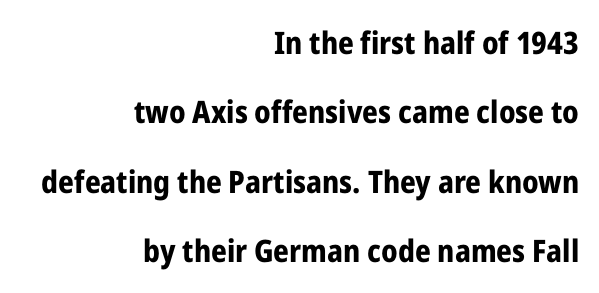
The image shows 31 px bold, condensed sans-serif type, upright; set right-aligned, loose line spacing (2.24x), normal letter spacing, not underlined; low stroke contrast and a medium x-height.
